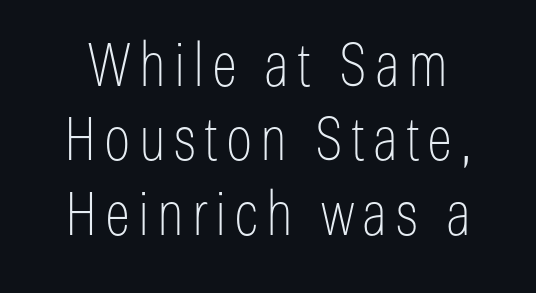
The font sits on the lighter half of the weight spectrum, regular included. The passage shown is typed in a proportional face where columns would drift. Check under the words: just untouched page. Nothing sits at the stroke ends, so this counts as sans-serif. Ordinary non-slanted type is in use.
